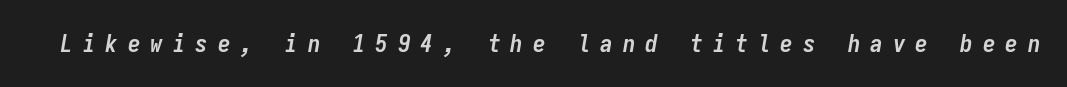
The image shows 25 px bold type, italic (leaning right); set unusually wide letter spacing (+0.4 em), not underlined.
